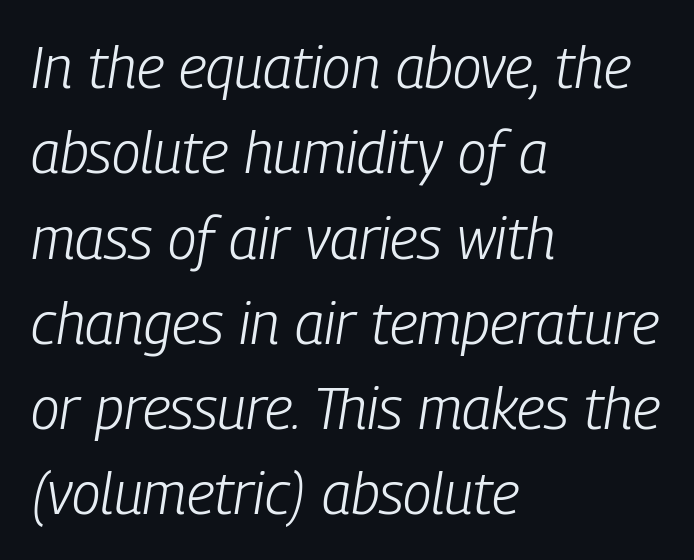
The image shows 58 px light, condensed type, italic (leaning right); set left-aligned, normal line spacing (1.47x), normal letter spacing, not underlined; low stroke contrast and a medium x-height.
